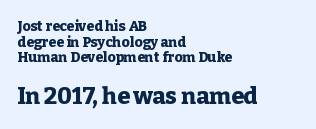
The image shows 23 px bold type, upright; set left-aligned, tight line spacing (1.12x), normal letter spacing, not underlined; the second (bottom) block is 1.64x larger.
